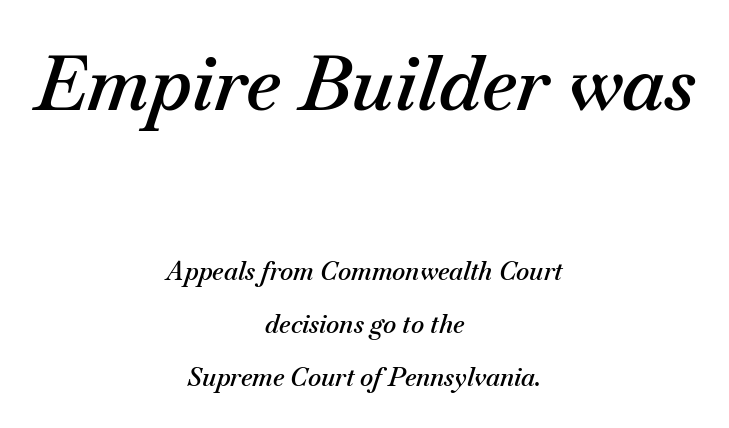
Large over small — that's the arrangement of the two blocks here. Descenders are the only things crossing below the line. One glance says open: line gaps are wider than usual. A typesetter would call this proportional, since set widths differ per character. Every row of glyphs is offset so its center matches the block's center.
